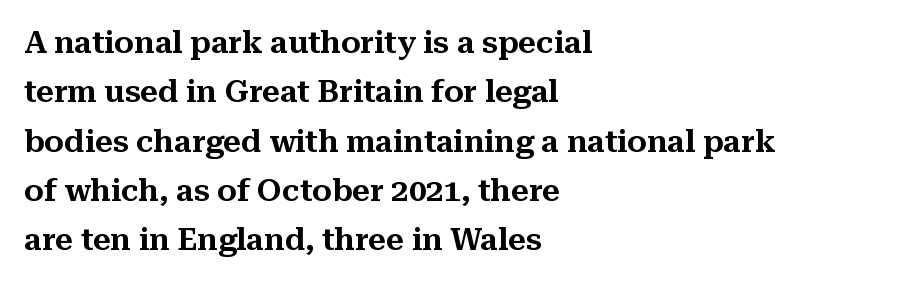
The image shows 31 px serif type, upright; set left-aligned, normal line spacing (1.59x), normal letter spacing, not underlined; medium stroke contrast and a medium x-height.
